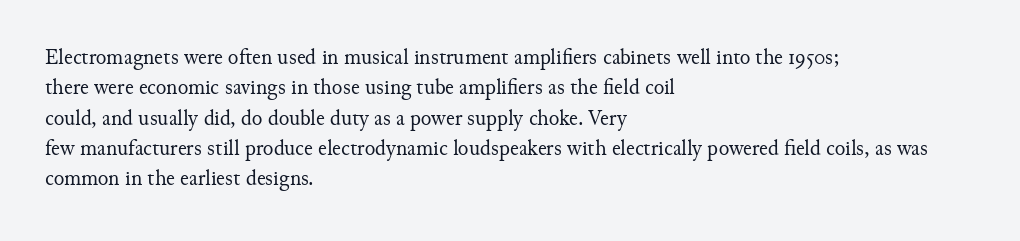
The image shows 22 px text type, upright; set left-aligned, normal line spacing (1.38x), normal letter spacing, not underlined.
